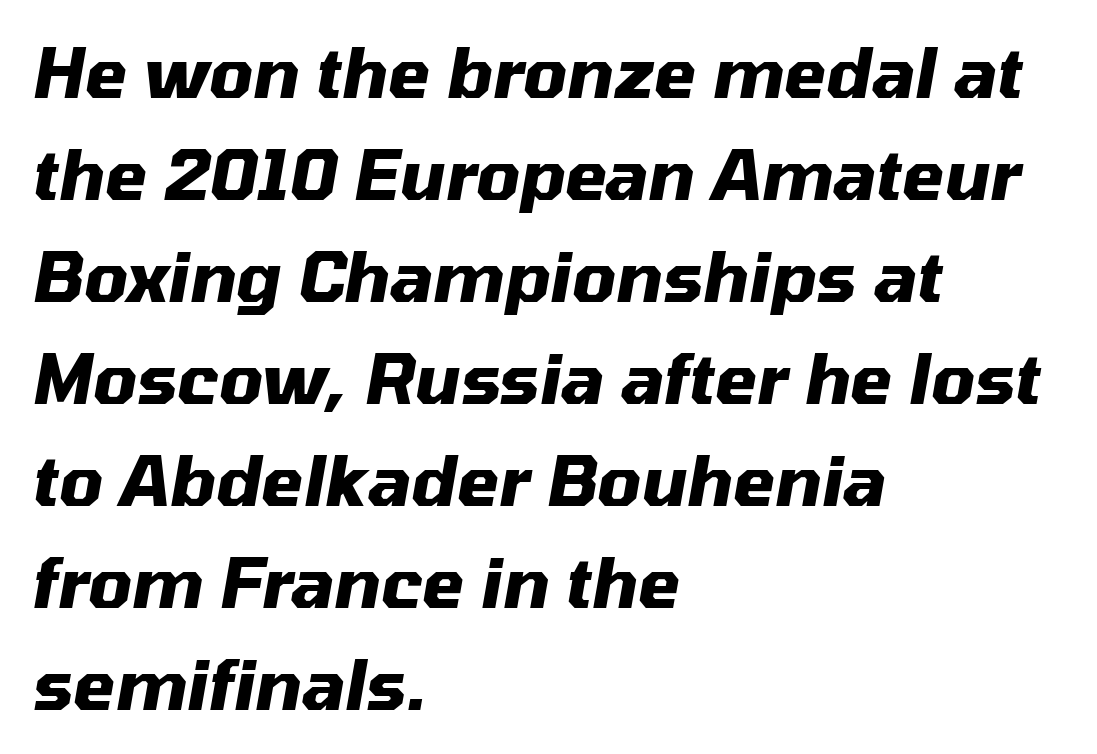
Q: Is the text bold? A: Yes.
Q: Is the text italic (slanted)? A: Yes, it leans right by about 10 degrees.
Q: Is the text underlined? A: No.
Q: How is the paragraph aligned? A: Left-aligned.
Q: Is the spacing between letters normal or unusually wide? A: Normal.
Q: Is the spacing between lines tight, normal or loose? A: Normal.
Q: Width (condensed, normal, or wide)? A: Normal.
Q: Stroke contrast? A: Medium.
Q: x-height? A: Medium.
Q: Monospaced? A: No.
